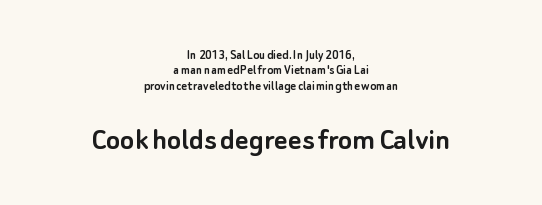
The image shows 33 px sans-serif type, upright; set centered, tight line spacing (1.1x), normal letter spacing, not underlined; the second (bottom) block is 2.36x larger; low stroke contrast and a small x-height.
